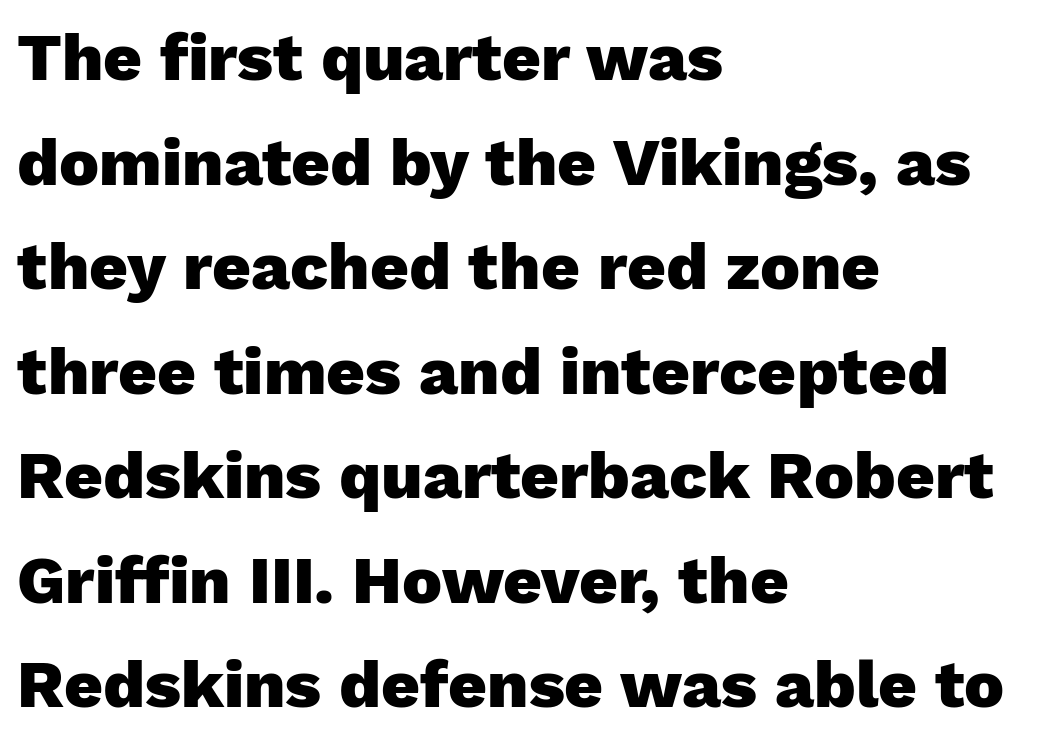
The image shows 67 px heavy sans-serif type, upright; set left-aligned, normal line spacing (1.56x), normal letter spacing, not underlined; low stroke contrast and a medium x-height.
